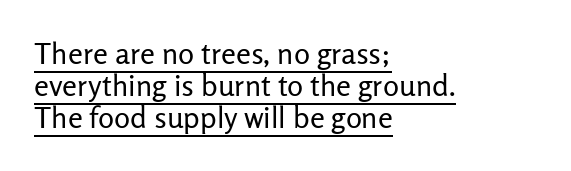
Q: Is the text bold? A: No.
Q: Is the text italic (slanted)? A: No, it is upright.
Q: Is the typeface a serif or a sans-serif typeface? A: Sans-serif.
Q: Is the text underlined? A: Yes.
Q: How is the paragraph aligned? A: Left-aligned.
Q: Is the spacing between letters normal or unusually wide? A: Normal.
Q: Is the spacing between lines tight, normal or loose? A: Tight.
Q: Width (condensed, normal, or wide)? A: Normal.
Q: Stroke contrast? A: Low.
Q: x-height? A: Medium.
Q: Monospaced? A: No.
